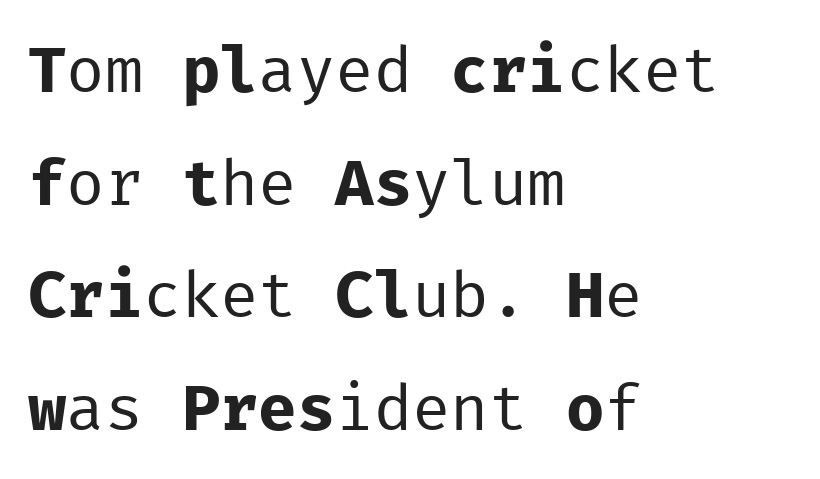
Q: Is the text bold? A: No.
Q: Is the text italic (slanted)? A: No, it is upright.
Q: Is the typeface a serif or a sans-serif typeface? A: Sans-serif.
Q: Is the text underlined? A: No.
Q: How is the paragraph aligned? A: Left-aligned.
Q: Is the spacing between letters normal or unusually wide? A: Normal.
Q: Width (condensed, normal, or wide)? A: Normal.
Q: Stroke contrast? A: Low.
Q: x-height? A: Medium.
Q: Monospaced? A: Yes.
